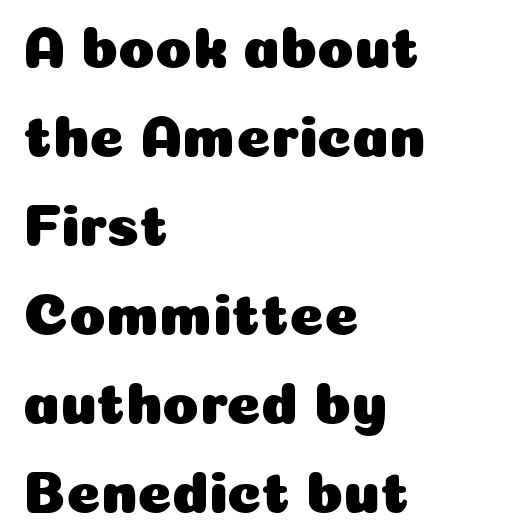
Q: Is the text italic (slanted)? A: No, it is upright.
Q: Is the typeface a serif or a sans-serif typeface? A: Sans-serif.
Q: Is the text underlined? A: No.
Q: How is the paragraph aligned? A: Left-aligned.
Q: Is the spacing between letters normal or unusually wide? A: Normal.
Q: Is the spacing between lines tight, normal or loose? A: Normal.
Q: Width (condensed, normal, or wide)? A: Normal.
Q: Stroke contrast? A: Low.
Q: x-height? A: Medium.
Q: Monospaced? A: No.
